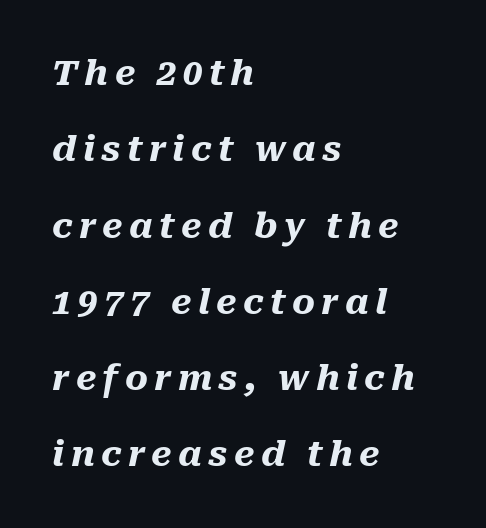
{"italic": "yes", "lean": "right", "slant_degrees": 10, "bold": "yes", "weight": "heavy", "width": "normal", "stroke_contrast": "medium", "x_height": "medium", "monospaced": "no", "underline": "no", "align": "left", "line_spacing": "loose", "line_spacing_ratio": 2.18, "glyph_px": 35}
